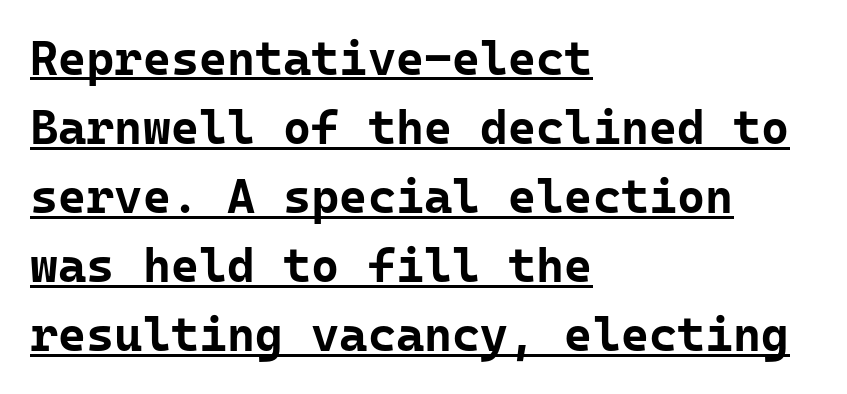
Does the weight exceed regular? Yes, all the way to bold. The lines sit at an ordinary, default distance from one another. Font category for this specimen: sans-serif. These lines keep a tight, regular rhythm from letter to letter.
